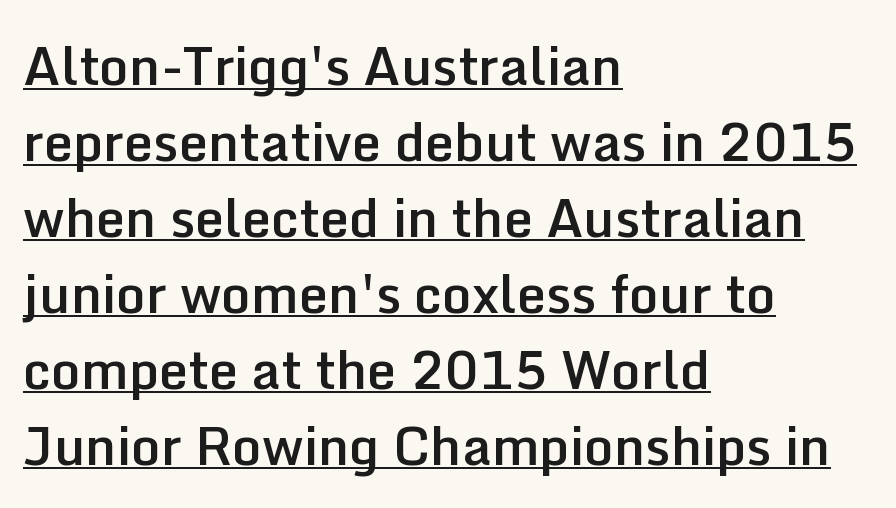
{"serif": "no", "italic": "no", "bold": "semi", "weight": "semibold", "width": "normal", "stroke_contrast": "low", "x_height": "medium", "monospaced": "no", "underline": "yes", "align": "left", "line_spacing": "normal", "line_spacing_ratio": 1.46, "letter_spacing": "normal", "letter_spacing_em": 0.0, "glyph_px": 52}
